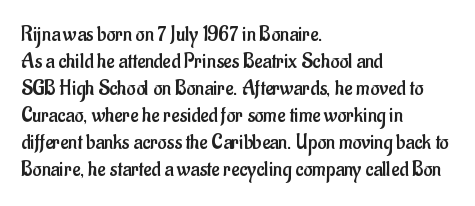
Beneath every word, the page is bare. The lettering holds an erect, upright posture throughout. Caption: face not bold, strokes unweighted. The gaps between neighbouring characters are ordinary and unremarkable.
